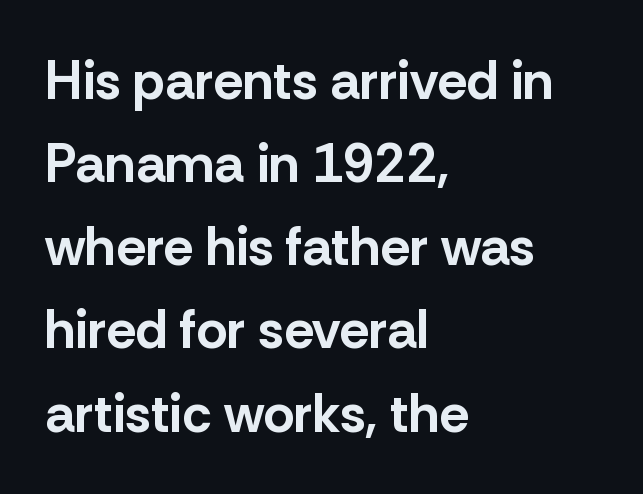
Rows of type keep a routine distance in the vertical direction. The glyphs are unaccompanied by any horizontal stroke below them. Where is the straight margin? On the left. Unlike italic type, these characters show no tilt at all. These lines are rendered in a variable-pitch font.
